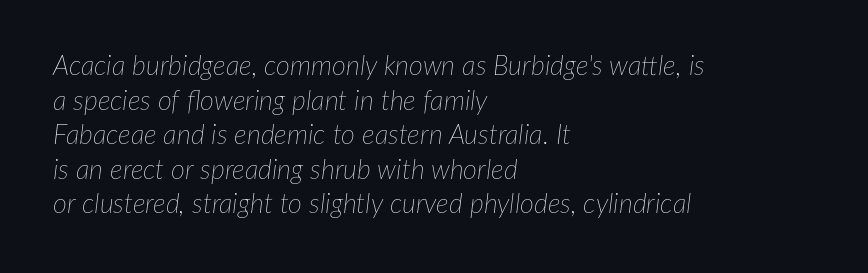
Yep, that's italic — everything's leaning. Does the leading feel generous? No, just average. Is the block centered? No — it sits flush against the left margin. This sample uses plain, unmodified letter spacing. Words float on clear page, feet unadorned. The letterforms sit at book weight or below.
